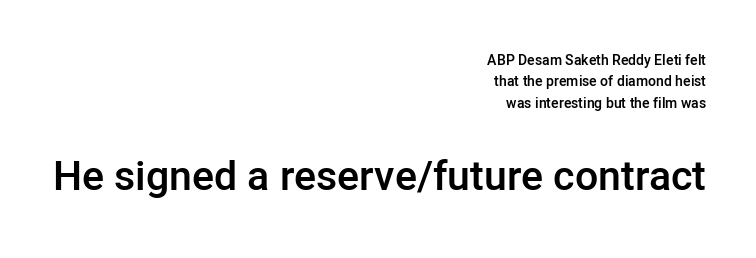
The image shows 41 px semibold sans-serif type, upright; set right-aligned, normal line spacing (1.52x), normal letter spacing, not underlined; the second (bottom) block is 2.93x larger; low stroke contrast and a medium x-height.
